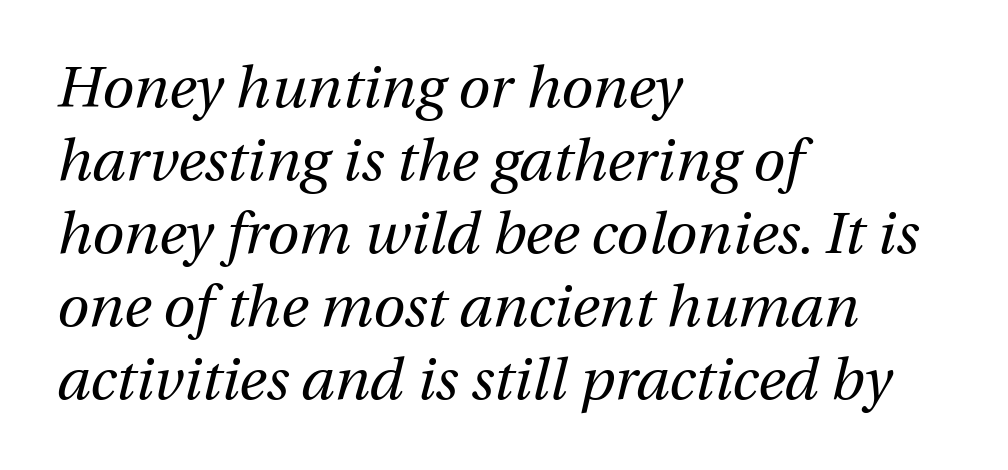
Alignment: flush left. Nobody touched the tracking dial on this one. In terms of posture, this sample is oblique. Check the space under the baseline: it is left empty. The rendering uses a moderate line-height, typical for paragraphs. The cut favours lightness, reaching ordinary text weight at its darkest.
